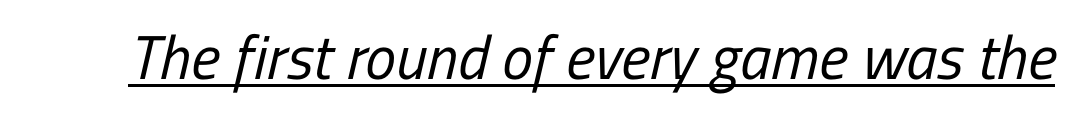
Q: Is the text bold? A: No.
Q: Is the typeface a serif or a sans-serif typeface? A: Sans-serif.
Q: Is the text underlined? A: Yes.
Q: Is the spacing between letters normal or unusually wide? A: Normal.
Q: Width (condensed, normal, or wide)? A: Condensed.
Q: Stroke contrast? A: Low.
Q: x-height? A: Medium.
Q: Monospaced? A: No.
